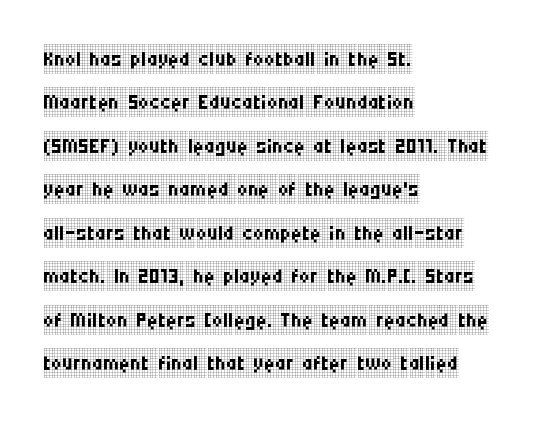
The type is set solid horizontally, with unmodified tracking. Upright lettering throughout. Descenders hang freely into open space. Stem width sits at or under what a default text font uses. A typesetter would call this leading conventional body-copy spacing. This sample has the flowing, uneven cadence of proportional lettering.
